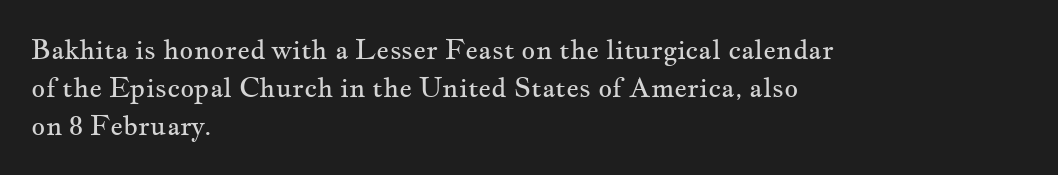
{"italic": "no", "bold": "no", "underline": "no", "align": "left", "line_spacing": "normal", "line_spacing_ratio": 1.41, "letter_spacing": "normal", "letter_spacing_em": 0.0, "glyph_px": 27}
